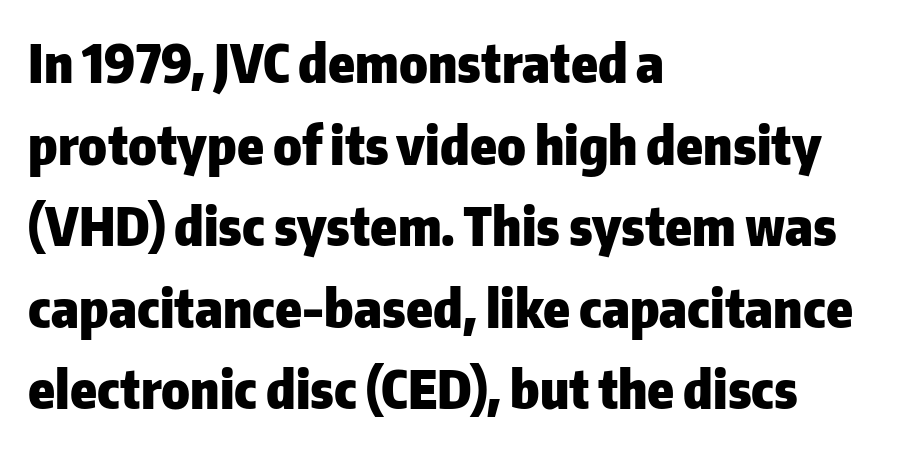
Q: Is the text bold? A: Yes.
Q: Is the text italic (slanted)? A: No, it is upright.
Q: Is the typeface a serif or a sans-serif typeface? A: Sans-serif.
Q: Is the text underlined? A: No.
Q: How is the paragraph aligned? A: Left-aligned.
Q: Is the spacing between letters normal or unusually wide? A: Normal.
Q: Is the spacing between lines tight, normal or loose? A: Normal.
Q: Width (condensed, normal, or wide)? A: Normal.
Q: Stroke contrast? A: Low.
Q: x-height? A: Medium.
Q: Monospaced? A: No.
